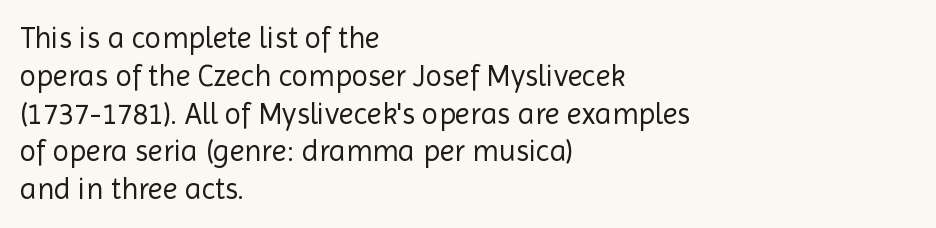
Nothing unusual about the tracking: characters are spaced as the font intends. Each row of text sits above clean, open space. Rendered with straight, roman letterforms. Which margin do the lines hug? The left one — the right edge is uneven.
